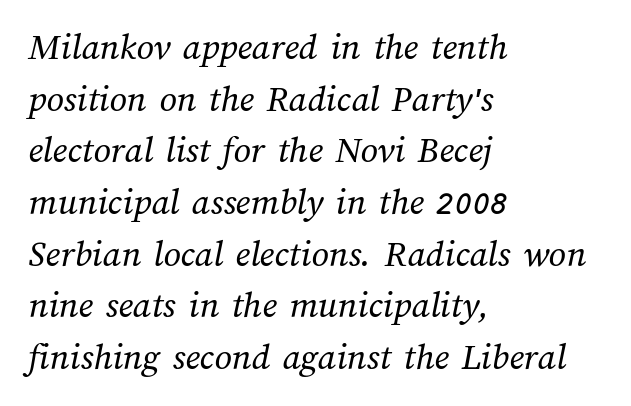
Q: Is the text bold? A: No.
Q: Is the text underlined? A: No.
Q: How is the paragraph aligned? A: Left-aligned.
Q: Is the spacing between letters normal or unusually wide? A: Normal.
Q: Is the spacing between lines tight, normal or loose? A: Normal.
Q: Width (condensed, normal, or wide)? A: Normal.
Q: Stroke contrast? A: Medium.
Q: x-height? A: Medium.
Q: Monospaced? A: No.
